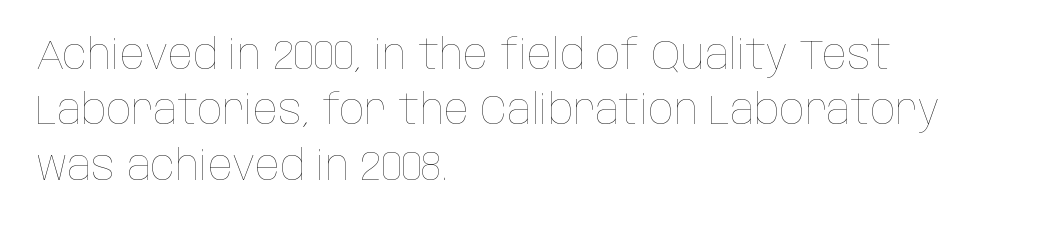
Q: Is the text bold? A: No.
Q: Is the text italic (slanted)? A: No, it is upright.
Q: Is the text underlined? A: No.
Q: How is the paragraph aligned? A: Left-aligned.
Q: Is the spacing between letters normal or unusually wide? A: Normal.
Q: Is the spacing between lines tight, normal or loose? A: Normal.
Q: Width (condensed, normal, or wide)? A: Condensed.
Q: Stroke contrast? A: Low.
Q: x-height? A: Large.
Q: Monospaced? A: No.
